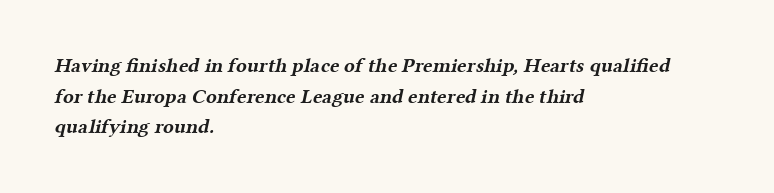
Q: Is the text bold? A: Yes.
Q: Is the text underlined? A: No.
Q: How is the paragraph aligned? A: Left-aligned.
Q: Is the spacing between letters normal or unusually wide? A: Normal.
Q: Is the spacing between lines tight, normal or loose? A: Normal.
